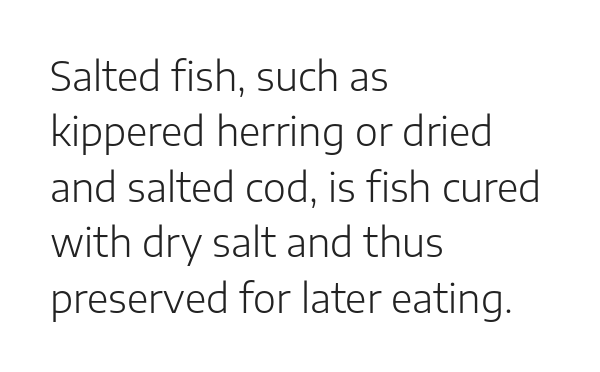
The lines in this sample share a left origin and differ only in where they stop. On a weight scale, this lands at 450 or below. No italicization has been applied; the sample stays upright. Regular leading.
